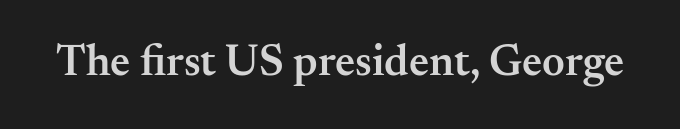
{"serif": "yes", "italic": "no", "bold": "semi", "weight": "semibold", "width": "normal", "stroke_contrast": "medium", "x_height": "small", "monospaced": "no", "underline": "no", "letter_spacing": "normal", "letter_spacing_em": 0.0, "glyph_px": 44}
